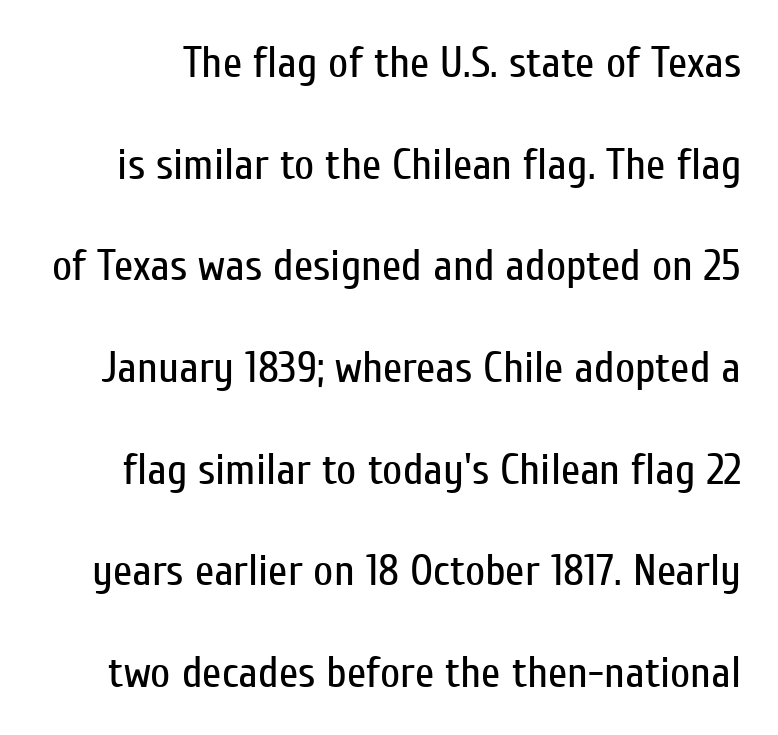
Clear beneath every line of the passage. Note the varied advance widths — an 'i' is clearly narrower than an 'm'. Counters stay open thanks to moderate or lighter strokes. Serif or sans? Sans — the stroke terminals are bare.
